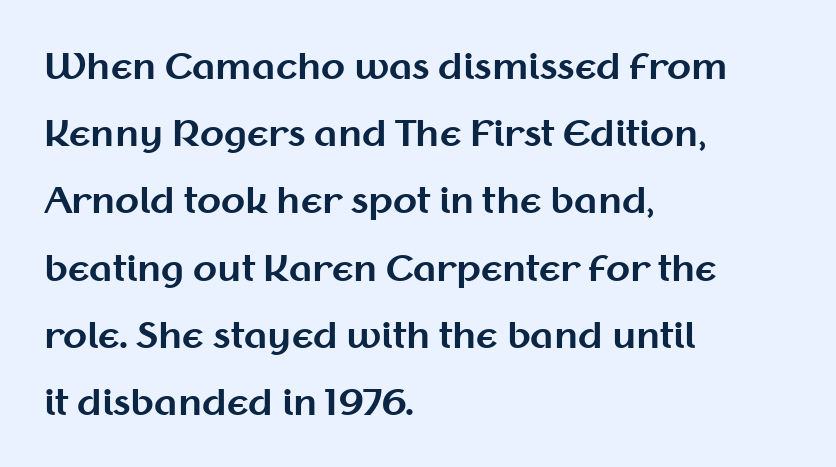
Q: Is the text bold? A: Yes.
Q: Is the text italic (slanted)? A: No, it is upright.
Q: Is the typeface a serif or a sans-serif typeface? A: Sans-serif.
Q: Is the text underlined? A: No.
Q: How is the paragraph aligned? A: Left-aligned.
Q: Is the spacing between letters normal or unusually wide? A: Normal.
Q: Is the spacing between lines tight, normal or loose? A: Loose.
Q: Width (condensed, normal, or wide)? A: Normal.
Q: Stroke contrast? A: Medium.
Q: x-height? A: Medium.
Q: Monospaced? A: No.
